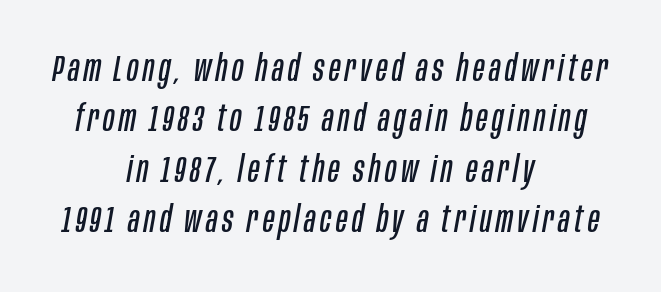
Q: Is the text bold? A: No.
Q: Is the text italic (slanted)? A: Yes, it leans right by about 10 degrees.
Q: Is the text underlined? A: No.
Q: How is the paragraph aligned? A: Centered.
Q: Is the spacing between lines tight, normal or loose? A: Normal.
Q: Width (condensed, normal, or wide)? A: Condensed.
Q: Stroke contrast? A: Low.
Q: x-height? A: Large.
Q: Monospaced? A: No.
